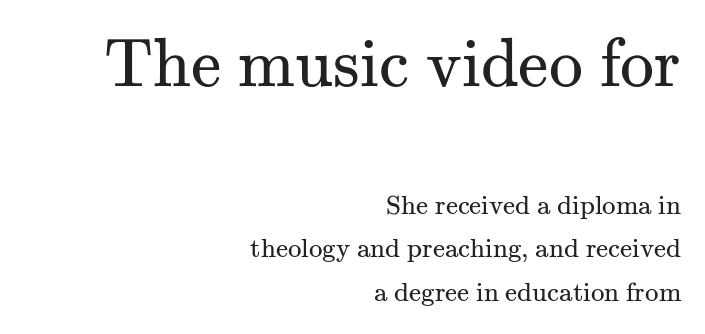
{"serif": "yes", "italic": "no", "bold": "no", "weight": "regular", "width": "normal", "stroke_contrast": "medium", "x_height": "small", "monospaced": "no", "underline": "no", "align": "right", "line_spacing": "normal", "line_spacing_ratio": 1.62, "letter_spacing": "normal", "letter_spacing_em": 0.0, "larger_block": "first", "size_ratio": 2.52, "glyph_px": 68}
